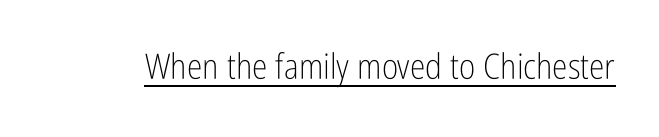
The image shows 35 px light, condensed sans-serif type, upright; set normal letter spacing, underlined; low stroke contrast and a medium x-height.
